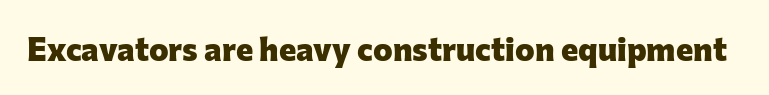
The letters advance in unequal steps, a hallmark of proportional type. Serifs: no, the terminals of the letterforms are clean. The lettering stays uniformly vertical, giving the passage a roman look. How are the letters spaced? Ordinarily, with no added tracking. Only glyphs here, with clear space below each row.
